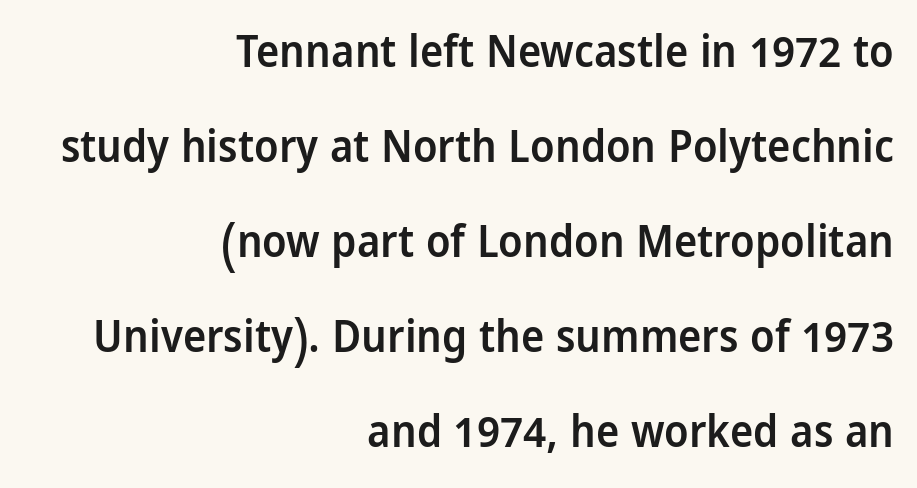
Q: Is the text bold? A: Semi-bold.
Q: Is the text italic (slanted)? A: No, it is upright.
Q: Is the typeface a serif or a sans-serif typeface? A: Sans-serif.
Q: Is the text underlined? A: No.
Q: How is the paragraph aligned? A: Right-aligned.
Q: Is the spacing between letters normal or unusually wide? A: Normal.
Q: Is the spacing between lines tight, normal or loose? A: Loose.
Q: Width (condensed, normal, or wide)? A: Condensed.
Q: Stroke contrast? A: Low.
Q: x-height? A: Large.
Q: Monospaced? A: No.
